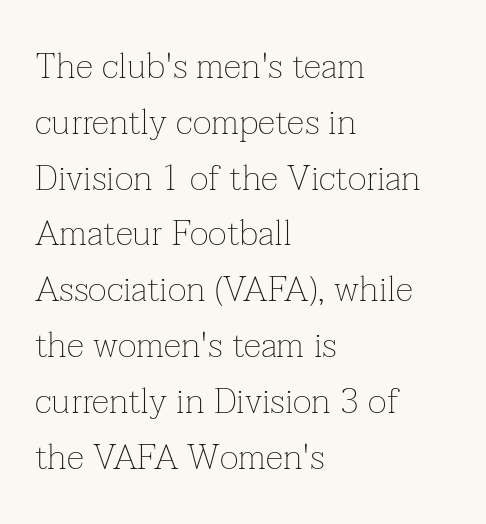
Q: Is the text bold? A: No.
Q: Is the text italic (slanted)? A: No, it is upright.
Q: Is the typeface a serif or a sans-serif typeface? A: Serif.
Q: Is the text underlined? A: No.
Q: How is the paragraph aligned? A: Left-aligned.
Q: Is the spacing between letters normal or unusually wide? A: Normal.
Q: Is the spacing between lines tight, normal or loose? A: Normal.
Q: Width (condensed, normal, or wide)? A: Normal.
Q: Stroke contrast? A: Low.
Q: x-height? A: Medium.
Q: Monospaced? A: No.
